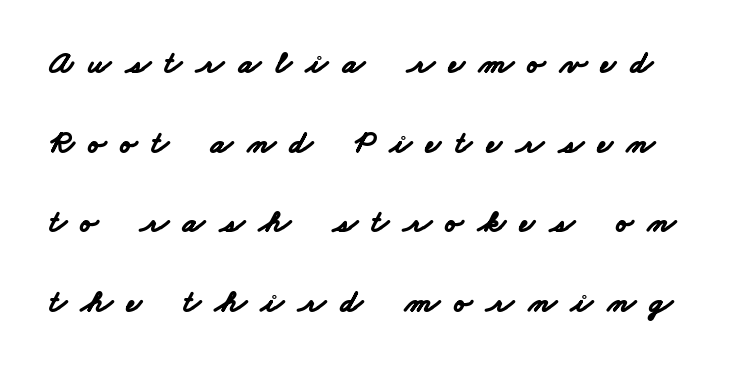
The image shows 32 px bold, wide sans-serif type; set loose line spacing (2.49x), unusually wide letter spacing (+0.46 em), not underlined; low stroke contrast and a small x-height.
